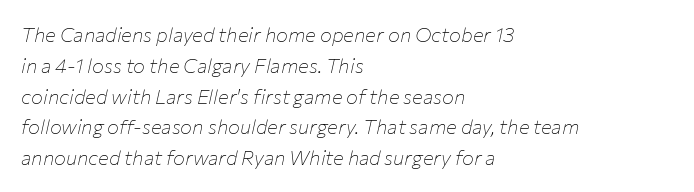
The typesetting does not lean heavy: it is not bold. The passage shown is not underscored anywhere. The passage shown leans; its letterforms are oblique. Normally led — the rows are evenly, conventionally spaced. The horizontal fit of the characters is conventional and even.
